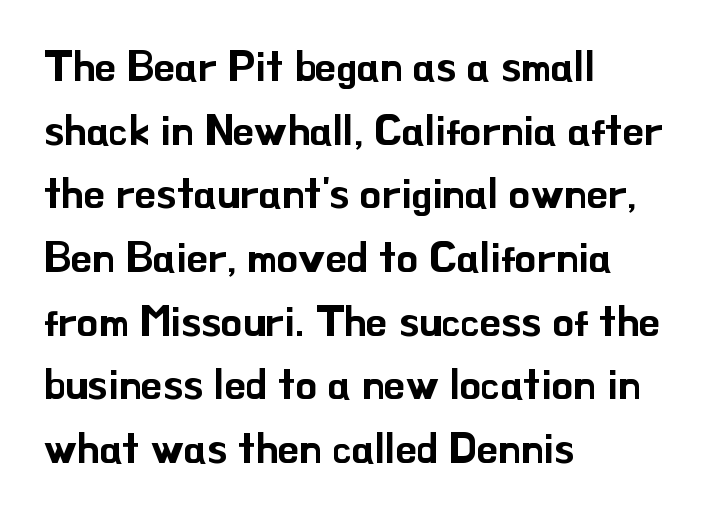
Q: Is the text italic (slanted)? A: No, it is upright.
Q: Is the typeface a serif or a sans-serif typeface? A: Sans-serif.
Q: Is the text underlined? A: No.
Q: How is the paragraph aligned? A: Left-aligned.
Q: Is the spacing between letters normal or unusually wide? A: Normal.
Q: Is the spacing between lines tight, normal or loose? A: Normal.
Q: Width (condensed, normal, or wide)? A: Normal.
Q: Stroke contrast? A: Low.
Q: x-height? A: Small.
Q: Monospaced? A: No.
